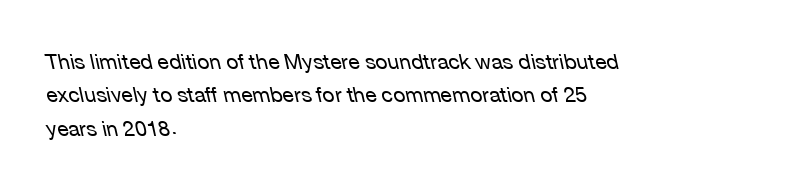
The image shows 21 px text type, italic (leaning left); set left-aligned, normal line spacing (1.59x), normal letter spacing, not underlined.
